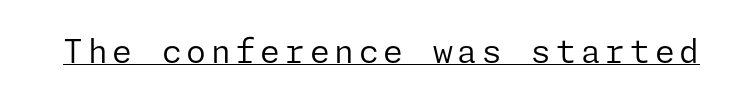
Q: Is the text bold? A: No.
Q: Is the text italic (slanted)? A: No, it is upright.
Q: Is the typeface a serif or a sans-serif typeface? A: Sans-serif.
Q: Is the text underlined? A: Yes.
Q: Width (condensed, normal, or wide)? A: Normal.
Q: Stroke contrast? A: Low.
Q: x-height? A: Medium.
